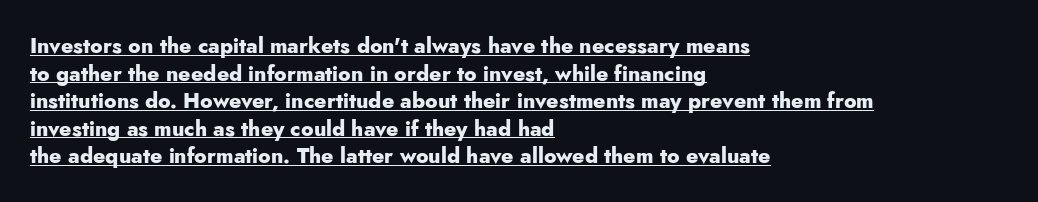
If you drew a line through each stem, it would be perfectly vertical. The specimen includes a rule beneath the text block's lines. Thick stems and heavy bowls — unmistakably bold. Typeset ragged right — the left edge is the straight one. The lines sit at an ordinary, default distance from one another. A typesetter would call this zero additional tracking.
